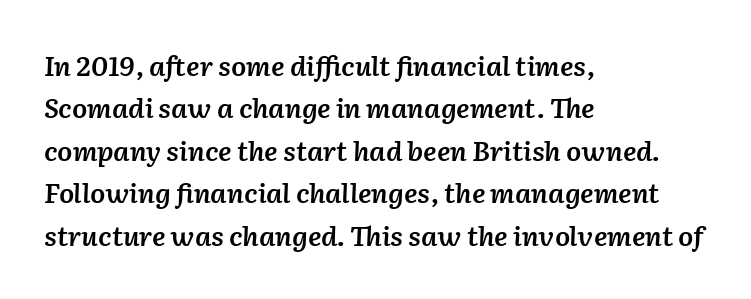
The designer left line spacing at the default. These lines keep a tight, regular rhythm from letter to letter. The paragraph has a hard left edge and a soft right edge. Semibold letterforms, between regular and bold. If you drew a line through each stem, it would be angled.
